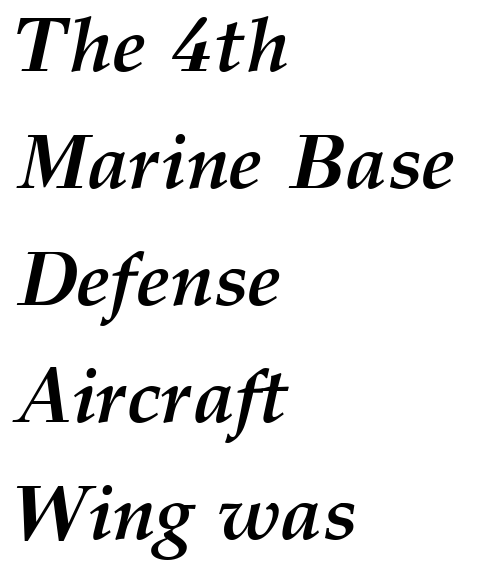
One-word summary of the alignment: left. Rendered with sloped, italic letterforms. The face used here is proportionally spaced, like ordinary book or web type. Honestly, the letter spacing is just normal — you wouldn't notice it.
